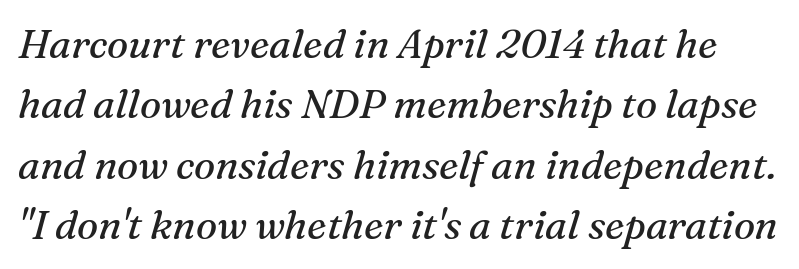
{"serif": "yes", "italic": "yes", "lean": "right", "slant_degrees": 16, "bold": "no", "weight": "regular", "width": "normal", "stroke_contrast": "medium", "x_height": "medium", "monospaced": "no", "underline": "no", "line_spacing": "normal", "line_spacing_ratio": 1.51, "letter_spacing": "normal", "letter_spacing_em": 0.0, "glyph_px": 40}
